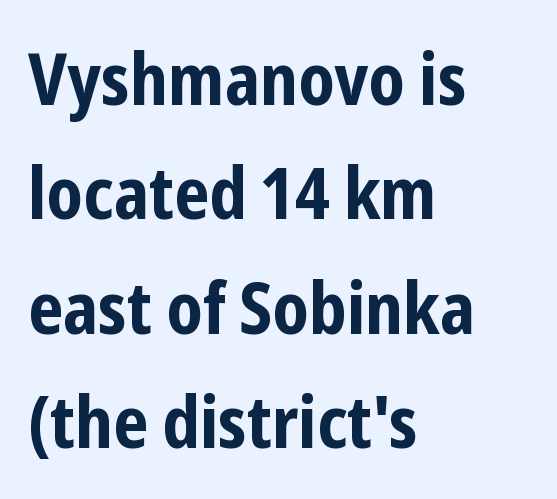
Q: Is the text bold? A: Yes.
Q: Is the text italic (slanted)? A: No, it is upright.
Q: Is the typeface a serif or a sans-serif typeface? A: Sans-serif.
Q: Is the text underlined? A: No.
Q: How is the paragraph aligned? A: Left-aligned.
Q: Is the spacing between letters normal or unusually wide? A: Normal.
Q: Is the spacing between lines tight, normal or loose? A: Normal.
Q: Width (condensed, normal, or wide)? A: Condensed.
Q: Stroke contrast? A: Low.
Q: x-height? A: Medium.
Q: Monospaced? A: No.
